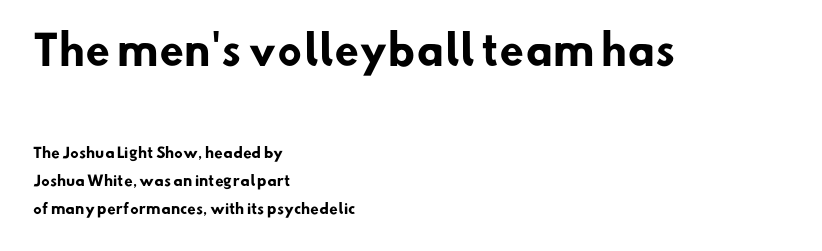
{"serif": "no", "bold": "yes", "weight": "heavy", "width": "normal", "stroke_contrast": "low", "x_height": "small", "monospaced": "no", "underline": "no", "align": "left", "line_spacing": "loose", "line_spacing_ratio": 2.02, "letter_spacing": "normal", "letter_spacing_em": 0.0, "larger_block": "first", "size_ratio": 2.86, "glyph_px": 40}
